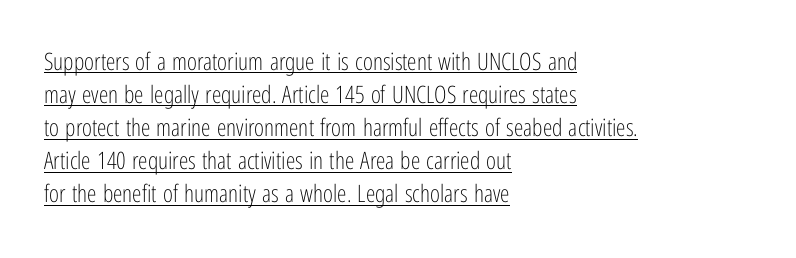
{"italic": "no", "bold": "no", "underline": "yes", "align": "left", "line_spacing": "normal", "line_spacing_ratio": 1.38, "letter_spacing": "normal", "letter_spacing_em": 0.0, "glyph_px": 24}
